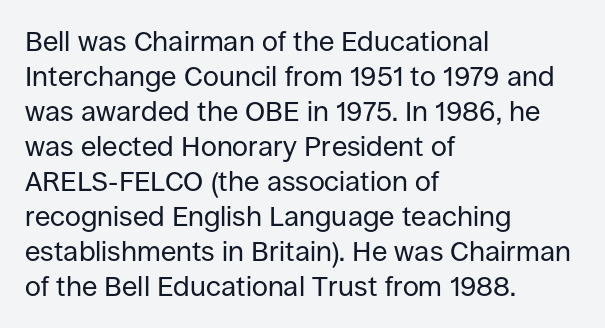
Q: Is the text bold? A: No.
Q: Is the text italic (slanted)? A: No, it is upright.
Q: Is the typeface a serif or a sans-serif typeface? A: Sans-serif.
Q: Is the text underlined? A: No.
Q: How is the paragraph aligned? A: Left-aligned.
Q: Is the spacing between letters normal or unusually wide? A: Normal.
Q: Is the spacing between lines tight, normal or loose? A: Normal.
Q: Width (condensed, normal, or wide)? A: Normal.
Q: Stroke contrast? A: Low.
Q: x-height? A: Large.
Q: Monospaced? A: No.
